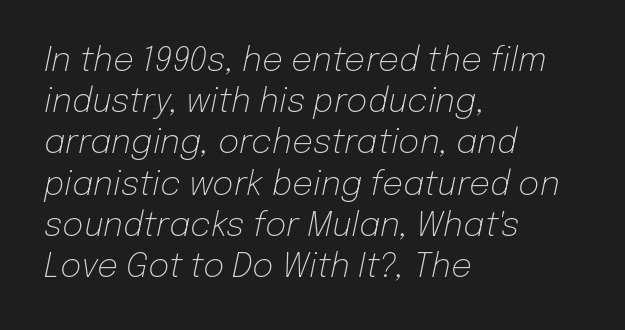
The image shows 33 px light type, italic (leaning right); set left-aligned, normal line spacing (1.25x), normal letter spacing, not underlined; low stroke contrast and a medium x-height.
